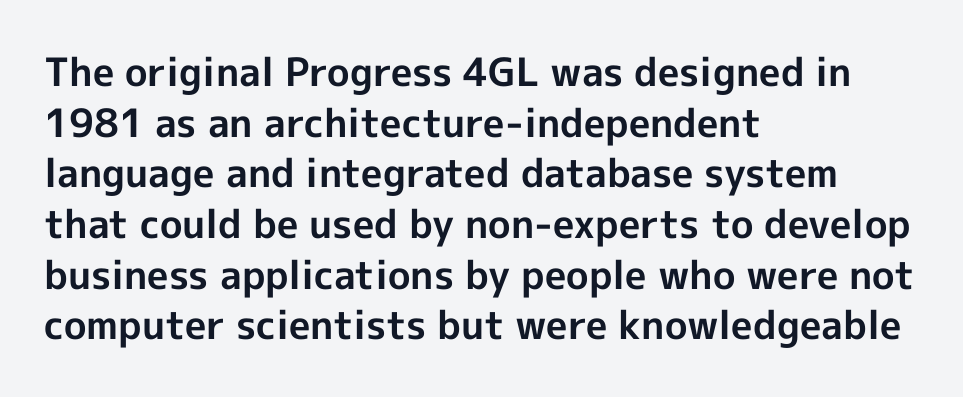
Q: Is the text bold? A: Yes.
Q: Is the text italic (slanted)? A: No, it is upright.
Q: Is the typeface a serif or a sans-serif typeface? A: Sans-serif.
Q: Is the text underlined? A: No.
Q: How is the paragraph aligned? A: Left-aligned.
Q: Is the spacing between letters normal or unusually wide? A: Normal.
Q: Is the spacing between lines tight, normal or loose? A: Normal.
Q: Width (condensed, normal, or wide)? A: Normal.
Q: x-height? A: Medium.
Q: Monospaced? A: No.
